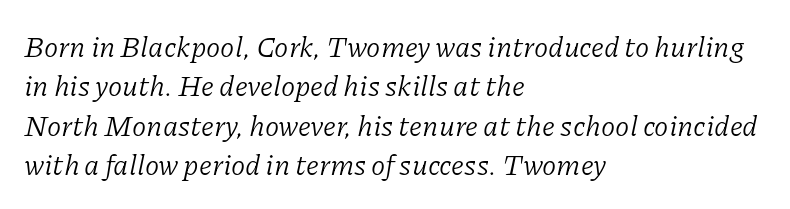
{"serif": "yes", "italic": "yes", "lean": "right", "slant_degrees": 11, "bold": "no", "weight": "light", "width": "normal", "stroke_contrast": "low", "x_height": "medium", "monospaced": "no", "underline": "no", "align": "left", "line_spacing": "normal", "line_spacing_ratio": 1.36, "letter_spacing": "normal", "letter_spacing_em": 0.0, "glyph_px": 29}
